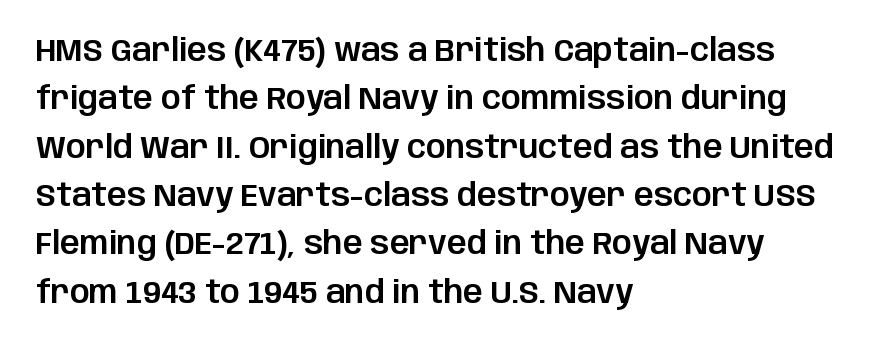
{"serif": "no", "italic": "no", "width": "normal", "stroke_contrast": "low", "x_height": "large", "monospaced": "no", "underline": "no", "align": "left", "line_spacing": "normal", "line_spacing_ratio": 1.56, "letter_spacing": "normal", "letter_spacing_em": 0.0, "glyph_px": 31}
